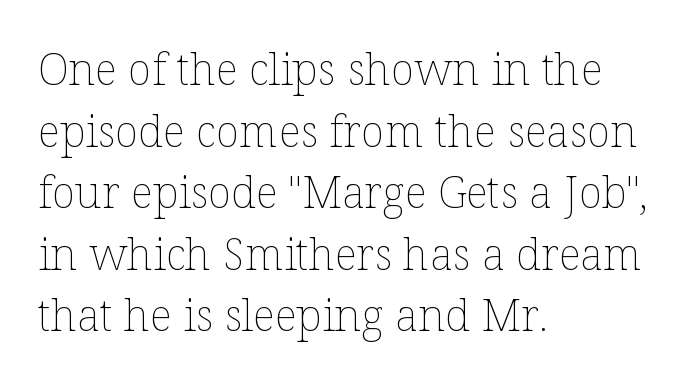
The horizontal fit of the characters is conventional and even. Stroke mass is kept to a normal reading level or below. It's the straight-up-and-down kind of type. The baseline area is clear. Quick note: interline space is typical. Does the copy run flush right? No — it runs flush left.
